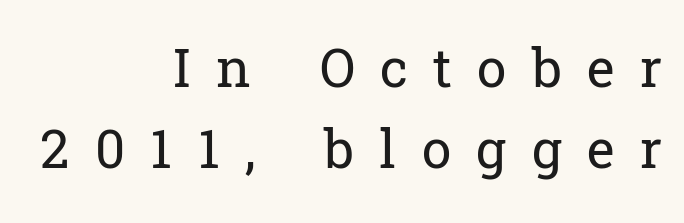
The image shows 53 px regular-weight serif type, upright; set right-aligned, normal line spacing (1.53x), unusually wide letter spacing (+0.48 em), not underlined; low stroke contrast and a medium x-height.
